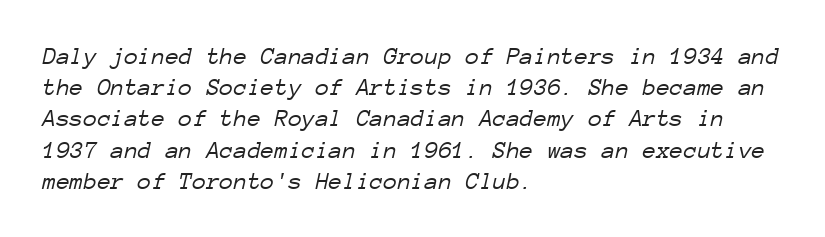
Line beginnings align vertically; line endings do not. This block has exactly the height ordinary leading produces. The lettering tilts uniformly, giving the passage an italic look. Lines of text with bare space underneath.
